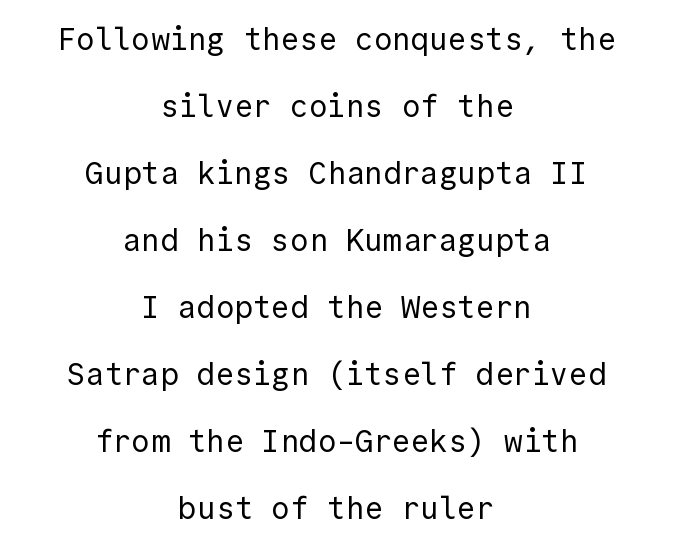
Q: Is the text bold? A: No.
Q: Is the text italic (slanted)? A: No, it is upright.
Q: Is the typeface a serif or a sans-serif typeface? A: Sans-serif.
Q: Is the text underlined? A: No.
Q: How is the paragraph aligned? A: Centered.
Q: Is the spacing between letters normal or unusually wide? A: Normal.
Q: Is the spacing between lines tight, normal or loose? A: Loose.
Q: Width (condensed, normal, or wide)? A: Normal.
Q: x-height? A: Medium.
Q: Monospaced? A: Yes.
